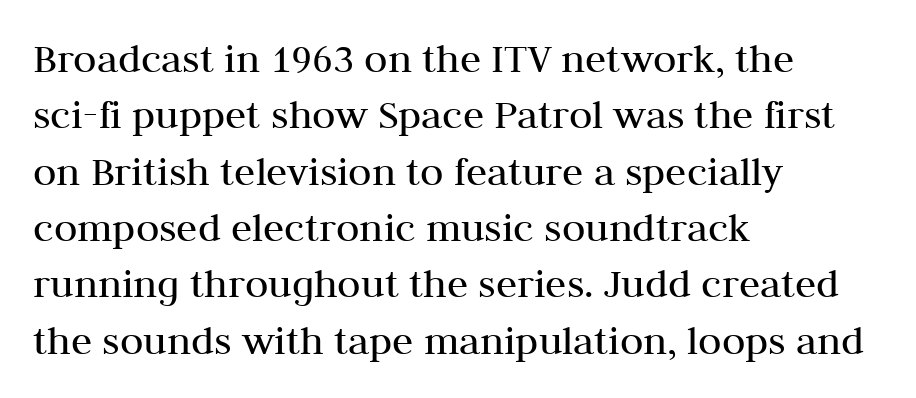
Q: Is the text bold? A: No.
Q: Is the text italic (slanted)? A: No, it is upright.
Q: Is the typeface a serif or a sans-serif typeface? A: Serif.
Q: Is the text underlined? A: No.
Q: How is the paragraph aligned? A: Left-aligned.
Q: Is the spacing between letters normal or unusually wide? A: Normal.
Q: Is the spacing between lines tight, normal or loose? A: Normal.
Q: Width (condensed, normal, or wide)? A: Normal.
Q: Stroke contrast? A: Medium.
Q: x-height? A: Medium.
Q: Monospaced? A: No.
